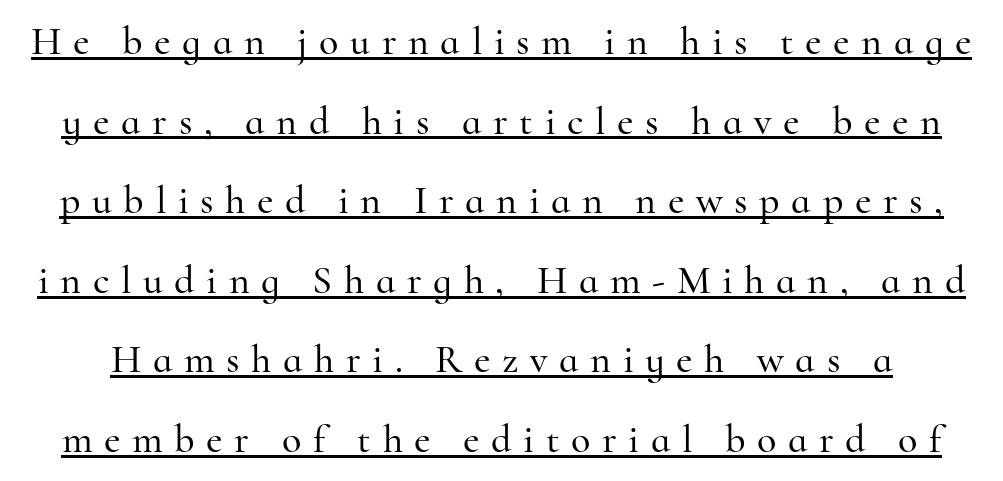
{"serif": "yes", "italic": "no", "width": "normal", "stroke_contrast": "high", "x_height": "small", "monospaced": "no", "underline": "yes", "line_spacing": "loose", "line_spacing_ratio": 1.99, "letter_spacing": "wide", "letter_spacing_em": 0.29, "glyph_px": 40}
